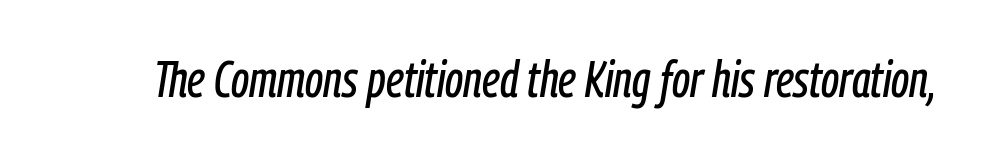
A bare baseline throughout the passage. Note the varied advance widths — an 'i' is clearly narrower than an 'm'. Observe the ordinary spacing: letters are neighbours, not strangers. Slanted lettering throughout.
